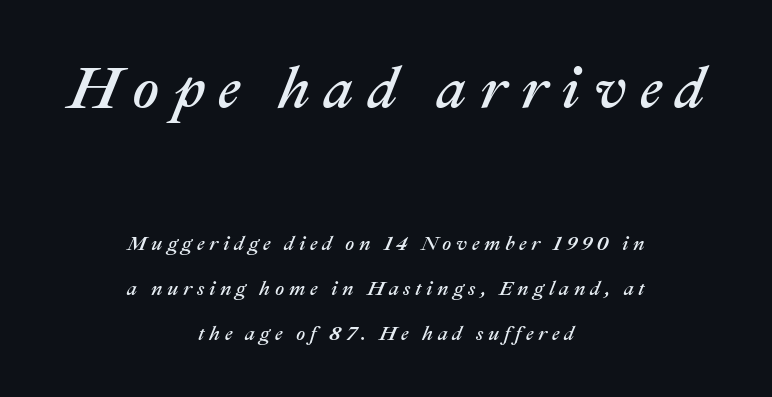
A bare baseline throughout the passage. Between one letter and the next there's a generous, obvious gap. Every character sits at an angle, as italics do. The rendering uses natural spacing where letterforms have individual widths.
